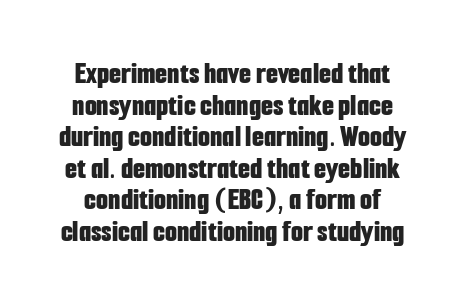
This is roman type, the default non-slanted kind. Regarding leading, the lines here are crowded together. You could not count columns in this text — the font is proportionally spaced. Chunky letters — that's bold for sure.
